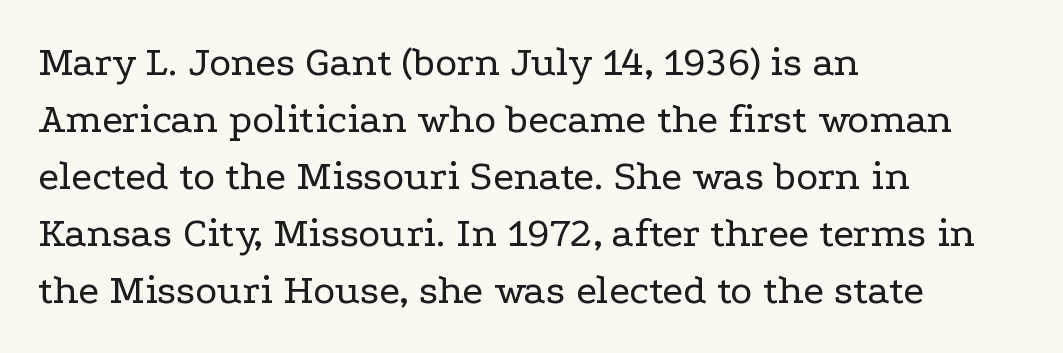
{"serif": "yes", "italic": "no", "bold": "no", "weight": "regular", "width": "wide", "stroke_contrast": "low", "x_height": "medium", "monospaced": "no", "underline": "no", "align": "left", "line_spacing": "normal", "line_spacing_ratio": 1.36, "letter_spacing": "normal", "letter_spacing_em": 0.0, "glyph_px": 42}
